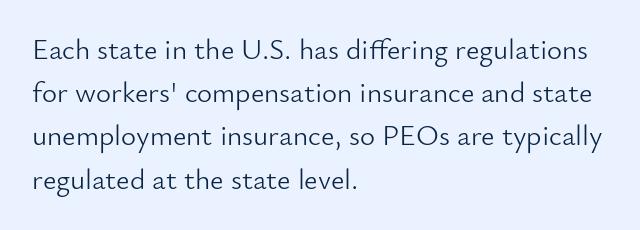
{"serif": "no", "italic": "no", "bold": "no", "weight": "light", "width": "normal", "stroke_contrast": "low", "x_height": "small", "monospaced": "no", "underline": "no", "align": "left", "line_spacing": "normal", "line_spacing_ratio": 1.49, "letter_spacing": "normal", "letter_spacing_em": 0.0, "glyph_px": 29}
